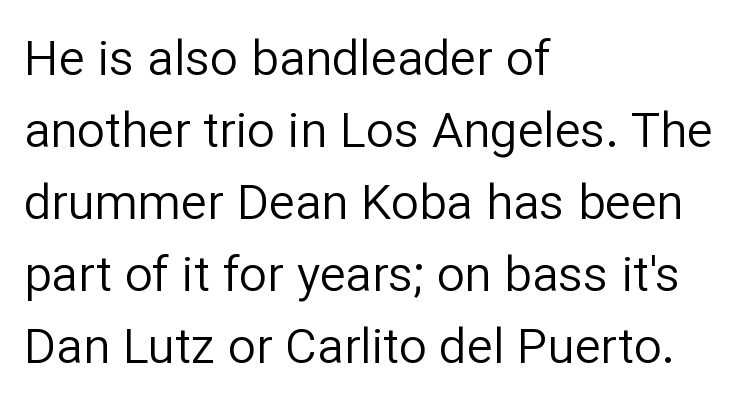
Q: Is the text bold? A: No.
Q: Is the text italic (slanted)? A: No, it is upright.
Q: Is the typeface a serif or a sans-serif typeface? A: Sans-serif.
Q: Is the text underlined? A: No.
Q: How is the paragraph aligned? A: Left-aligned.
Q: Is the spacing between letters normal or unusually wide? A: Normal.
Q: Is the spacing between lines tight, normal or loose? A: Normal.
Q: Width (condensed, normal, or wide)? A: Normal.
Q: Stroke contrast? A: Low.
Q: x-height? A: Medium.
Q: Monospaced? A: No.
